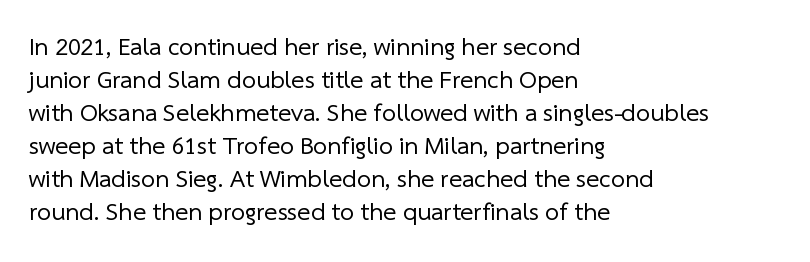
The image shows 25 px text type; set left-aligned, normal line spacing (1.32x), normal letter spacing, not underlined.
